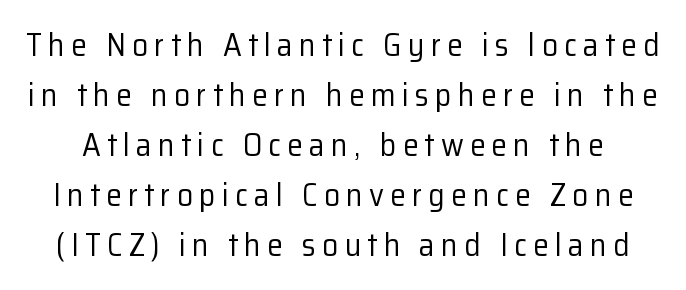
{"serif": "no", "italic": "no", "bold": "no", "weight": "regular", "width": "normal", "stroke_contrast": "low", "x_height": "medium", "monospaced": "no", "underline": "no", "line_spacing": "normal", "line_spacing_ratio": 1.56, "glyph_px": 32}
